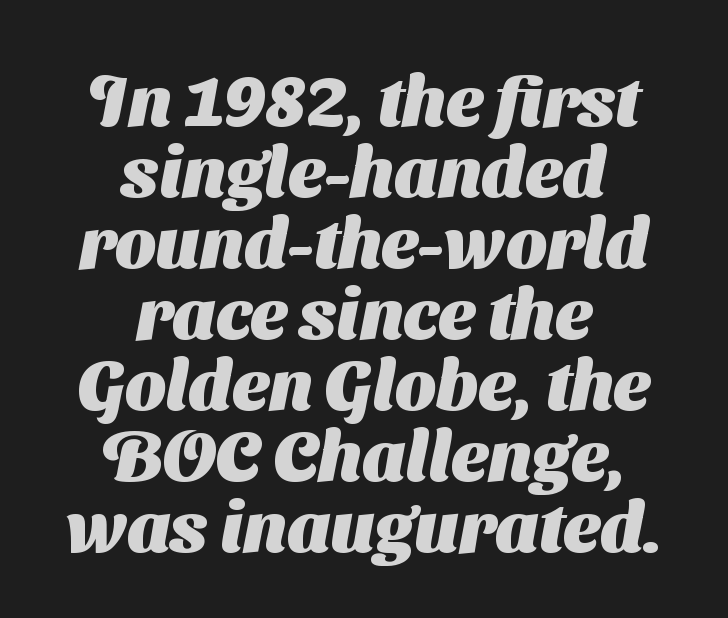
The image shows 71 px heavy sans-serif type; set centered, tight line spacing (1.0x), normal letter spacing, not underlined; medium stroke contrast and a medium x-height.
